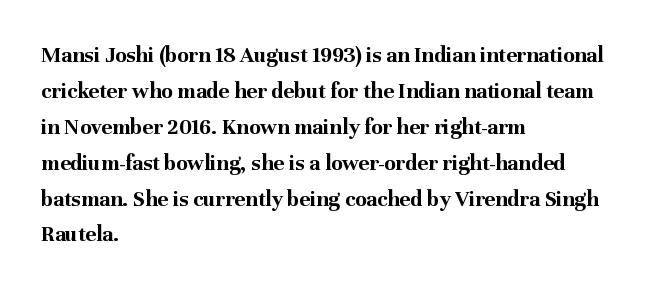
Q: Is the text bold? A: Yes.
Q: Is the text italic (slanted)? A: No, it is upright.
Q: Is the text underlined? A: No.
Q: How is the paragraph aligned? A: Left-aligned.
Q: Is the spacing between letters normal or unusually wide? A: Normal.
Q: Is the spacing between lines tight, normal or loose? A: Normal.
